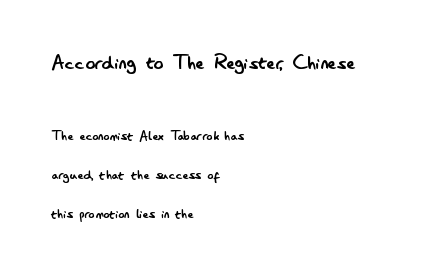
Glyph-to-glyph distance matches everyday printed text. The strokes are not fattened; the text isn't bold. Caption: multi-line text, flush left, ragged right. The initial chunk of copy outweighs the following chunk in type size.
